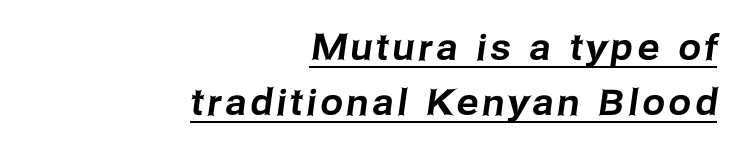
{"serif": "no", "width": "normal", "stroke_contrast": "low", "x_height": "medium", "monospaced": "no", "underline": "yes", "align": "right", "line_spacing": "normal", "line_spacing_ratio": 1.53, "glyph_px": 36}
